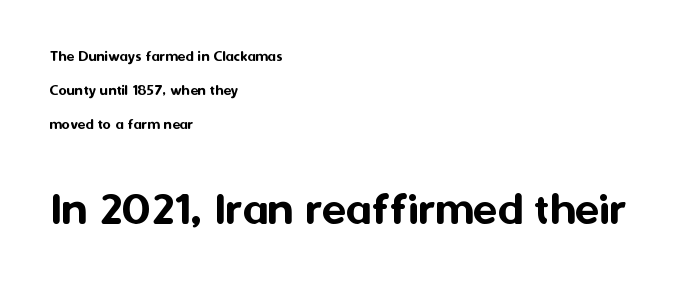
Only glyphs here, with clear space below each row. Character widths vary here, with narrow letters taking less room than wide ones. Here the glyphs are tracked normally, forming tight word shapes. The rendering uses a large line-height, opening up the rows.
